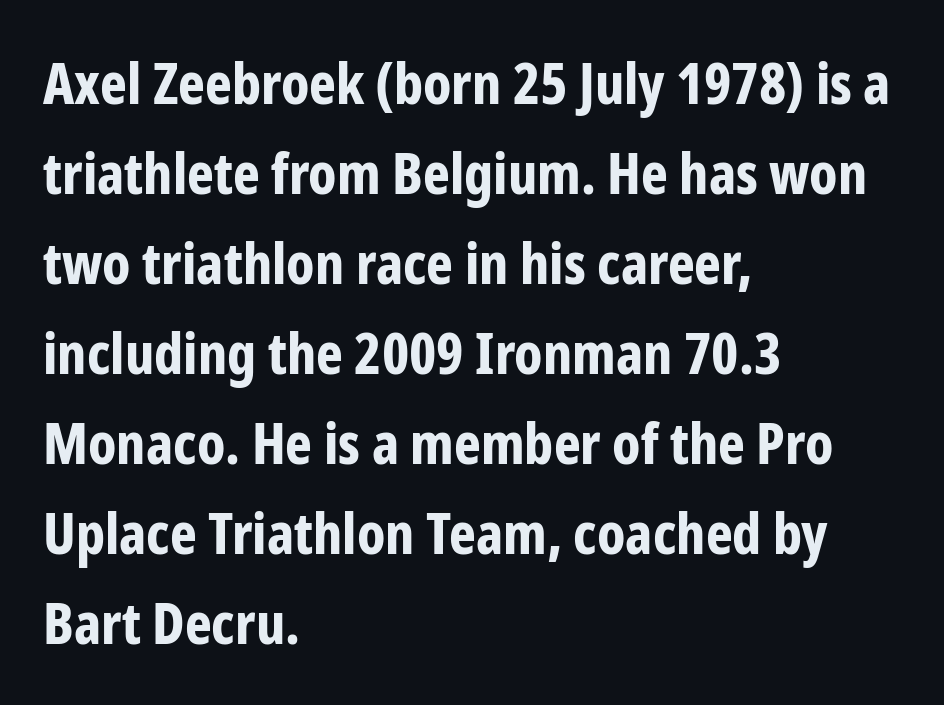
{"serif": "no", "italic": "no", "bold": "yes", "weight": "bold", "width": "condensed", "stroke_contrast": "low", "x_height": "medium", "monospaced": "no", "underline": "no", "align": "left", "line_spacing": "normal", "line_spacing_ratio": 1.58, "letter_spacing": "normal", "letter_spacing_em": 0.0, "glyph_px": 57}
